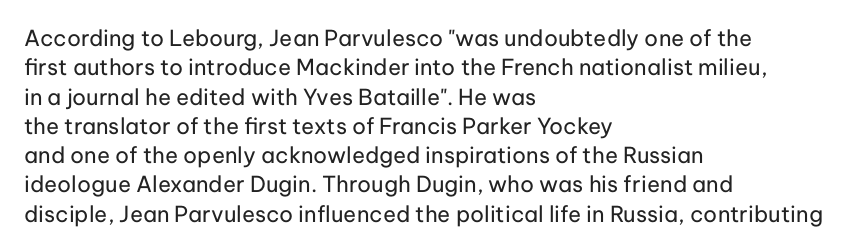
Q: Is the text bold? A: No.
Q: Is the text italic (slanted)? A: No, it is upright.
Q: Is the text underlined? A: No.
Q: How is the paragraph aligned? A: Left-aligned.
Q: Is the spacing between letters normal or unusually wide? A: Normal.
Q: Is the spacing between lines tight, normal or loose? A: Normal.
